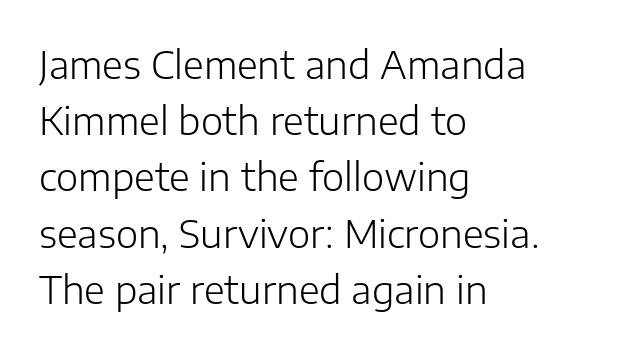
Bold? No — there's no thickening of the strokes. A typesetter would call this proportional, since set widths differ per character. Unmarked baselines from the first word to the last. Line spacing here is normal. Every character sits straight up, as roman type does. The rag falls on the right side of this text block.
